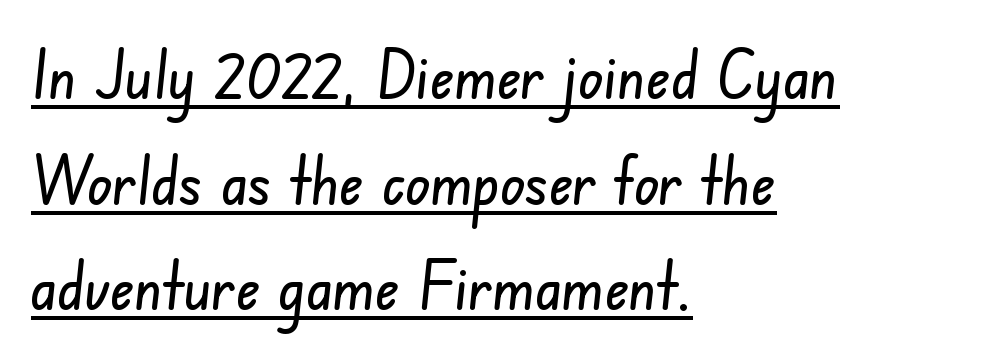
Q: Is the typeface a serif or a sans-serif typeface? A: Sans-serif.
Q: Is the text underlined? A: Yes.
Q: How is the paragraph aligned? A: Left-aligned.
Q: Is the spacing between letters normal or unusually wide? A: Normal.
Q: Is the spacing between lines tight, normal or loose? A: Normal.
Q: Width (condensed, normal, or wide)? A: Condensed.
Q: Stroke contrast? A: Low.
Q: x-height? A: Small.
Q: Monospaced? A: No.
